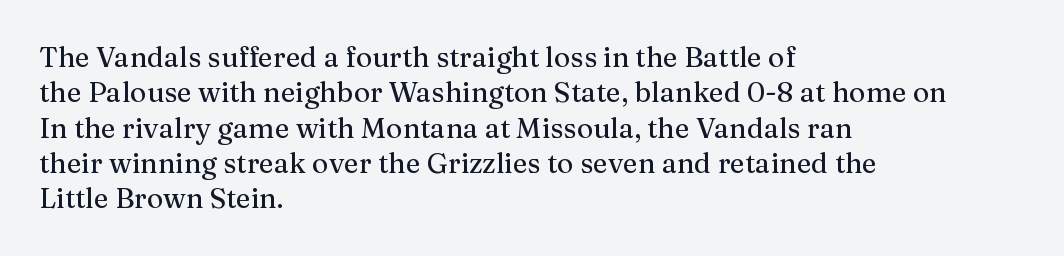
Q: Is the text italic (slanted)? A: No, it is upright.
Q: Is the typeface a serif or a sans-serif typeface? A: Serif.
Q: Is the text underlined? A: No.
Q: How is the paragraph aligned? A: Left-aligned.
Q: Is the spacing between letters normal or unusually wide? A: Normal.
Q: Is the spacing between lines tight, normal or loose? A: Normal.
Q: Width (condensed, normal, or wide)? A: Normal.
Q: Stroke contrast? A: Medium.
Q: x-height? A: Medium.
Q: Monospaced? A: No.
